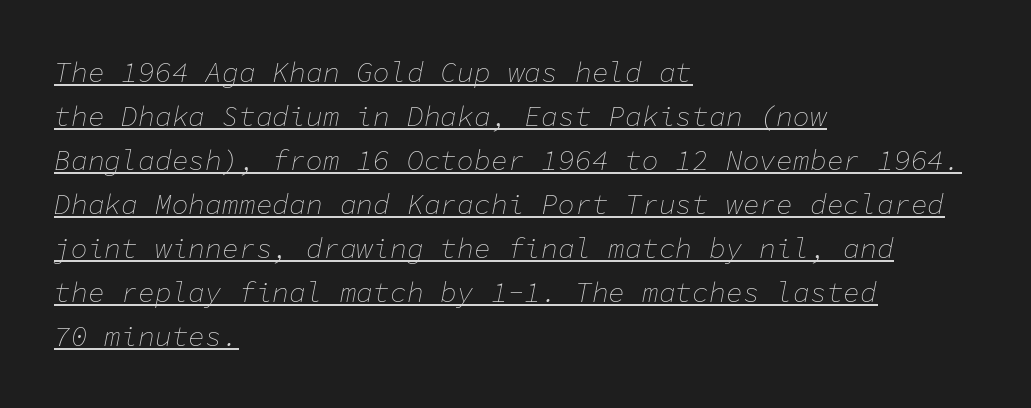
{"italic": "yes", "lean": "right", "slant_degrees": 11, "bold": "no", "weight": "thin", "width": "normal", "stroke_contrast": "low", "x_height": "medium", "monospaced": "yes", "underline": "yes", "align": "left", "line_spacing": "normal", "line_spacing_ratio": 1.57, "letter_spacing": "normal", "letter_spacing_em": 0.0, "glyph_px": 28}
